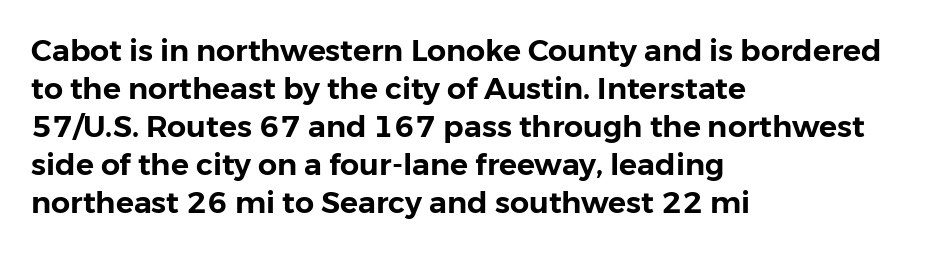
Q: Is the text italic (slanted)? A: No, it is upright.
Q: Is the typeface a serif or a sans-serif typeface? A: Sans-serif.
Q: Is the text underlined? A: No.
Q: How is the paragraph aligned? A: Left-aligned.
Q: Is the spacing between letters normal or unusually wide? A: Normal.
Q: Is the spacing between lines tight, normal or loose? A: Normal.
Q: Width (condensed, normal, or wide)? A: Normal.
Q: Stroke contrast? A: Low.
Q: x-height? A: Medium.
Q: Monospaced? A: No.
